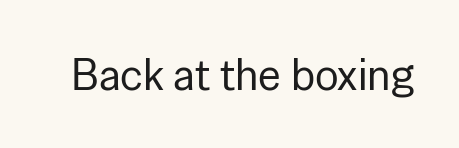
{"serif": "no", "italic": "no", "bold": "no", "weight": "regular", "width": "normal", "stroke_contrast": "low", "x_height": "medium", "monospaced": "no", "underline": "no", "letter_spacing": "normal", "letter_spacing_em": 0.0, "glyph_px": 44}
